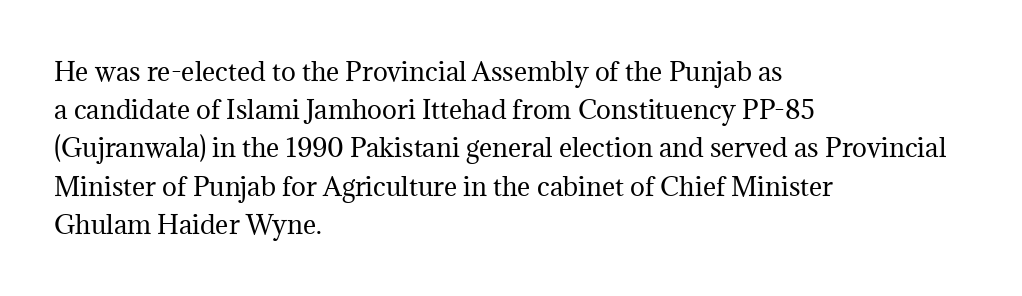
Q: Is the text bold? A: No.
Q: Is the text italic (slanted)? A: No, it is upright.
Q: Is the text underlined? A: No.
Q: How is the paragraph aligned? A: Left-aligned.
Q: Is the spacing between letters normal or unusually wide? A: Normal.
Q: Is the spacing between lines tight, normal or loose? A: Normal.
